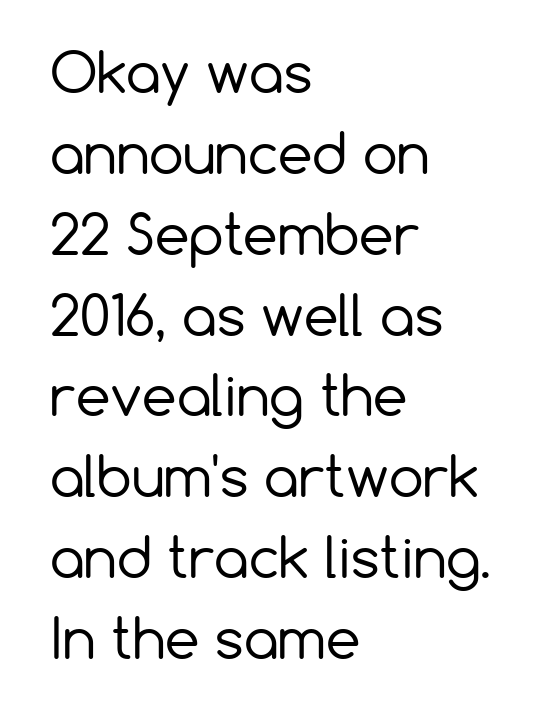
Between one letter and the next there's only the usual sliver of space. A normal amount of white space separates one row of letters from the next. The passage shown is typed in a proportional face where columns would drift. The space directly below the letters is spotless. Heft: none added — not bold. Observe the absence of serifs on each vertical stroke in this sample.
